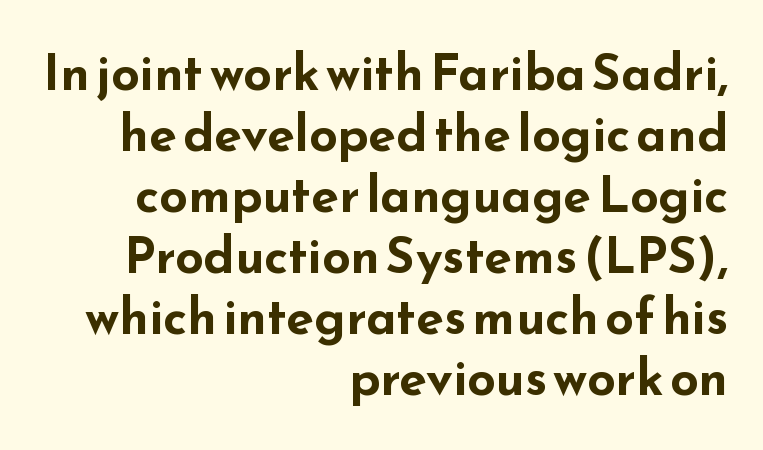
Classification — sans serif. The rendering uses natural spacing where letterforms have individual widths. Descender tails drop into unmarked territory. The characters look thick and weighty, a clear bold.
